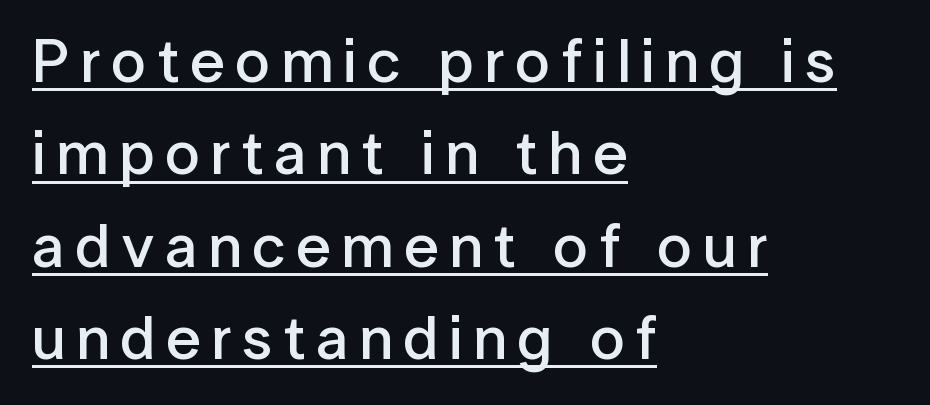
Here the designer chose a conventional face with non-uniform glyph widths. The block of text has a typical density, with ordinary space between rows. The glyphs have the mass of a demibold cut, below bold. This is sans-serif lettering, the kind often seen on screens and signage. The rendered words wear a rule along their underside.
